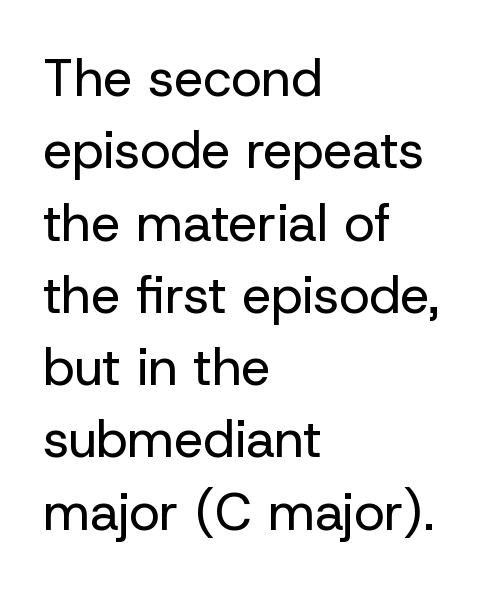
It's the straight-up-and-down kind of type. On a weight scale, this lands at 450 or below. Type style note: lacks serifs. Left-aligned paragraph, ragged on the right. Character widths vary here, with narrow letters taking less room than wide ones. Observe the ordinary spacing: letters are neighbours, not strangers.
